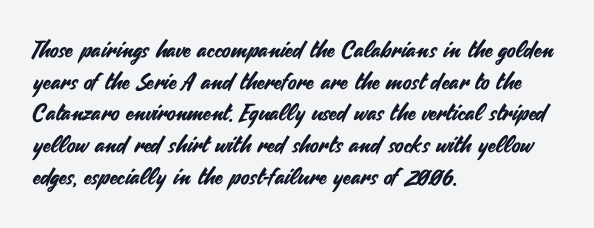
Q: Is the text italic (slanted)? A: Yes.
Q: Is the text underlined? A: No.
Q: How is the paragraph aligned? A: Left-aligned.
Q: Is the spacing between letters normal or unusually wide? A: Normal.
Q: Is the spacing between lines tight, normal or loose? A: Normal.
